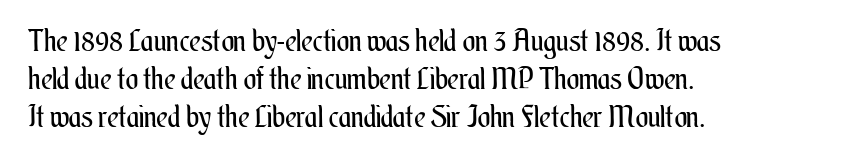
Q: Is the text bold? A: No.
Q: Is the text italic (slanted)? A: No, it is upright.
Q: Is the text underlined? A: No.
Q: How is the paragraph aligned? A: Left-aligned.
Q: Is the spacing between letters normal or unusually wide? A: Normal.
Q: Is the spacing between lines tight, normal or loose? A: Normal.
Q: Width (condensed, normal, or wide)? A: Condensed.
Q: Stroke contrast? A: Medium.
Q: x-height? A: Small.
Q: Monospaced? A: No.
